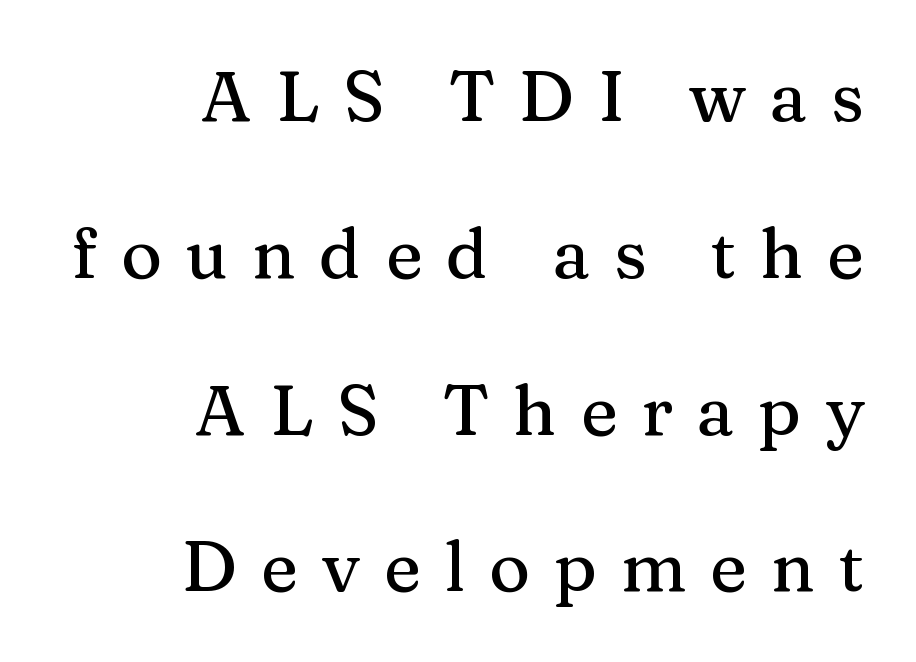
Reading down the column, the eye jumps a long way to each next line. Clear beneath every line of the passage. Layout note: lines flush right. Style check: upright. This is serif lettering, the kind often seen in printed books. Words appear elongated and porous because spacing is wide.
